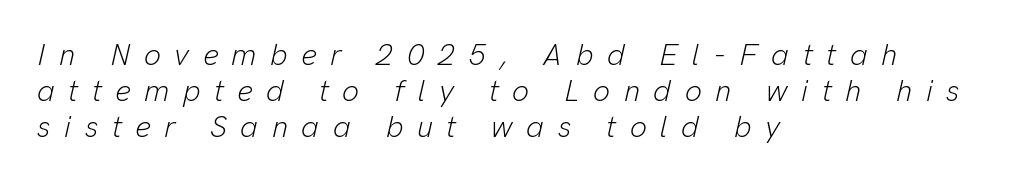
{"italic": "yes", "lean": "right", "slant_degrees": 13, "bold": "no", "weight": "light", "width": "normal", "stroke_contrast": "low", "x_height": "medium", "monospaced": "no", "underline": "no", "align": "left", "line_spacing_ratio": 1.2, "letter_spacing": "wide", "letter_spacing_em": 0.45, "glyph_px": 30}
